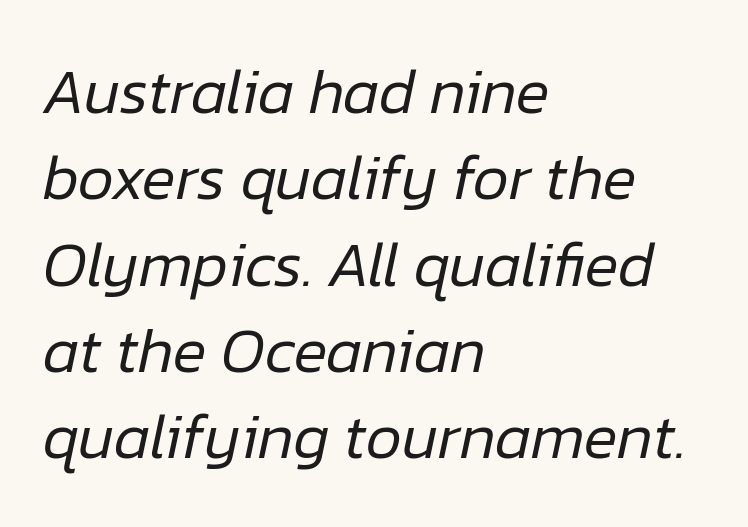
Q: Is the text bold? A: No.
Q: Is the text italic (slanted)? A: Yes, it leans right by about 12 degrees.
Q: Is the text underlined? A: No.
Q: How is the paragraph aligned? A: Left-aligned.
Q: Is the spacing between letters normal or unusually wide? A: Normal.
Q: Is the spacing between lines tight, normal or loose? A: Normal.
Q: Width (condensed, normal, or wide)? A: Normal.
Q: Stroke contrast? A: Low.
Q: x-height? A: Medium.
Q: Monospaced? A: No.
